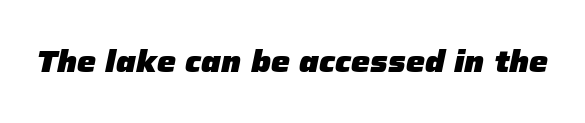
{"italic": "yes", "lean": "right", "slant_degrees": 12, "bold": "yes", "weight": "heavy", "width": "normal", "stroke_contrast": "low", "x_height": "medium", "monospaced": "no", "underline": "no", "letter_spacing": "normal", "letter_spacing_em": 0.0, "glyph_px": 30}
